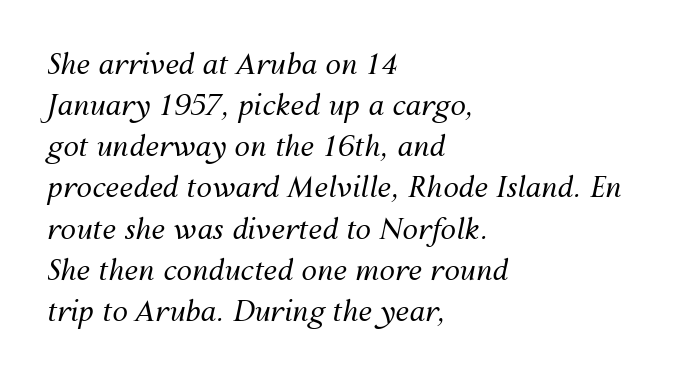
{"italic": "yes", "lean": "right", "slant_degrees": 12, "bold": "no", "weight": "regular", "width": "normal", "stroke_contrast": "medium", "x_height": "medium", "monospaced": "no", "underline": "no", "align": "left", "line_spacing": "normal", "line_spacing_ratio": 1.47, "letter_spacing": "normal", "letter_spacing_em": 0.0, "glyph_px": 28}
